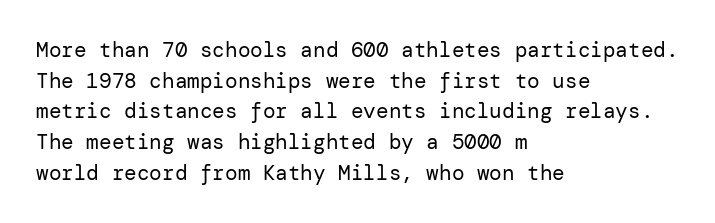
The strip under each line holds only bare page. The lines in this sample share a left origin and differ only in where they stop. The block of text has a typical density, with ordinary space between rows. A typesetter would call this zero additional tracking. Each stroke keeps to a modest, everyday thickness or less. Style check: upright.
